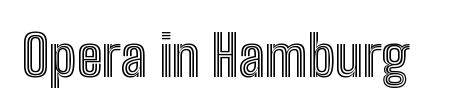
The rendering uses natural spacing where letterforms have individual widths. Is the letter spacing exaggerated? No — it looks like the ordinary default. Bare-footed words on every line. The letters stand straight up with perfectly vertical stems.
